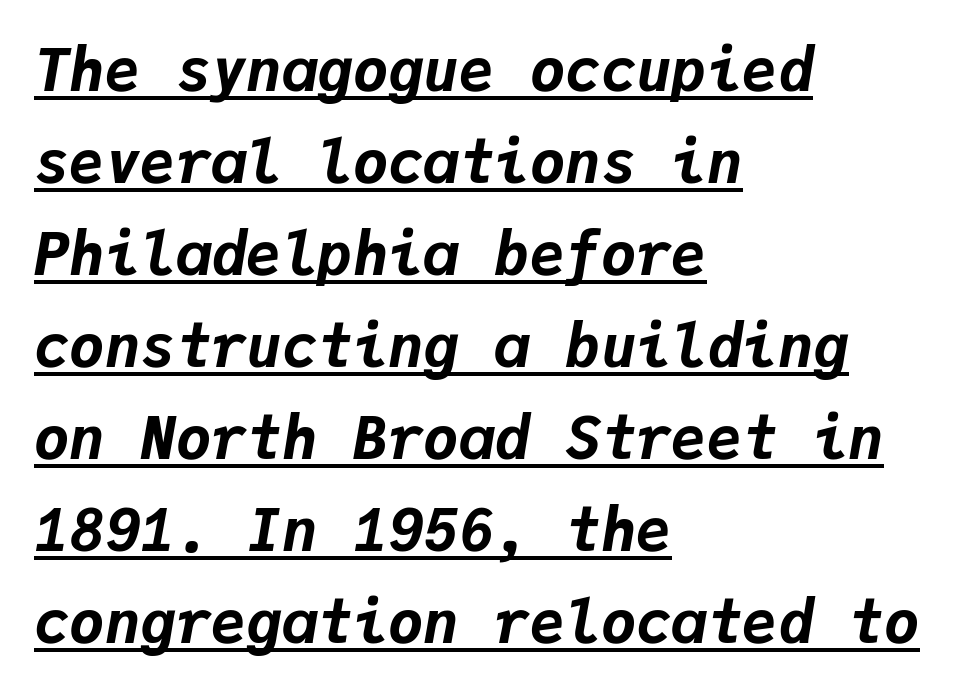
Emphasis by weight is at full strength: bold. Like a heading marked for emphasis, these lines bear an underscore. How would I describe the line gaps? Plain and ordinary. Letter spacing: default. The typesetter chose a ragged-right arrangement here. The font's italic variant was chosen for this text.
